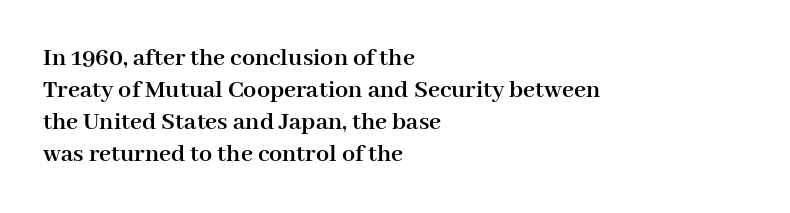
Q: Is the text bold? A: Yes.
Q: Is the text italic (slanted)? A: No, it is upright.
Q: Is the text underlined? A: No.
Q: How is the paragraph aligned? A: Left-aligned.
Q: Is the spacing between letters normal or unusually wide? A: Normal.
